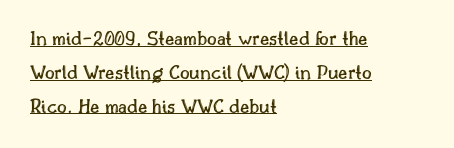
The image shows 21 px text type, upright; set left-aligned, normal line spacing (1.61x), normal letter spacing, underlined.
